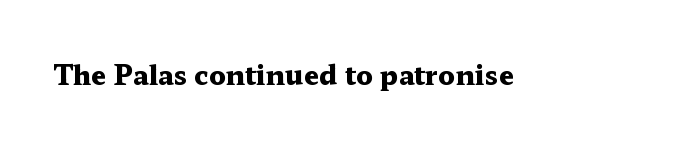
What stands out about the letter spacing? Nothing — it is the standard amount. No italicization has been applied; the sample stays upright. The gap between lines stays unmarked. Thick stems and heavy bowls — unmistakably bold.
